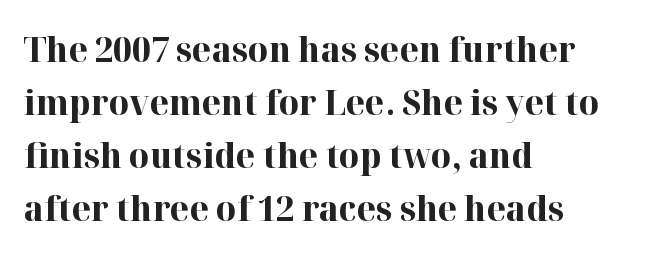
The image shows 35 px bold serif type, upright; set left-aligned, normal line spacing (1.51x), normal letter spacing, not underlined; high stroke contrast and a medium x-height.
